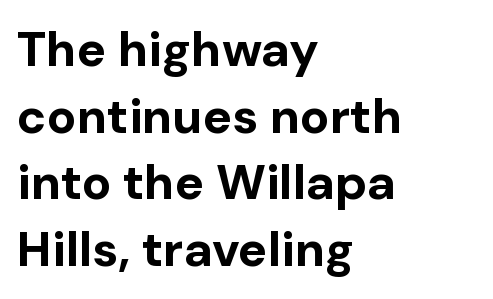
Each letter's strokes conclude bluntly, with no projecting serifs. Vertical spacing — default. Teacher's note: observe the even left margin — that is flush-left alignment. These words are printed bold, with thick strokes throughout.
